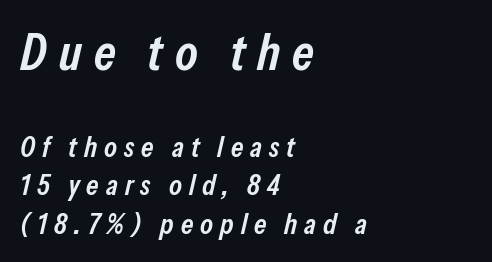
Is the letter spacing exaggerated? Yes — the characters are pushed far apart. Regarding leading, the lines here are spaced in the standard way. Note: larger setting up top, smaller setting below. The rendering uses natural spacing where letterforms have individual widths.
